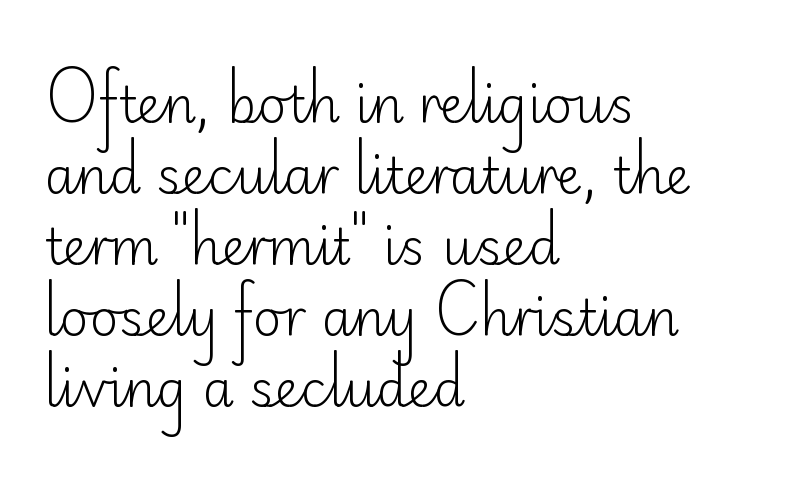
{"serif": "no", "italic": "no", "bold": "no", "weight": "light", "width": "normal", "stroke_contrast": "low", "x_height": "small", "monospaced": "no", "underline": "no", "align": "left", "line_spacing": "normal", "line_spacing_ratio": 1.42, "letter_spacing": "normal", "letter_spacing_em": 0.0, "glyph_px": 50}
